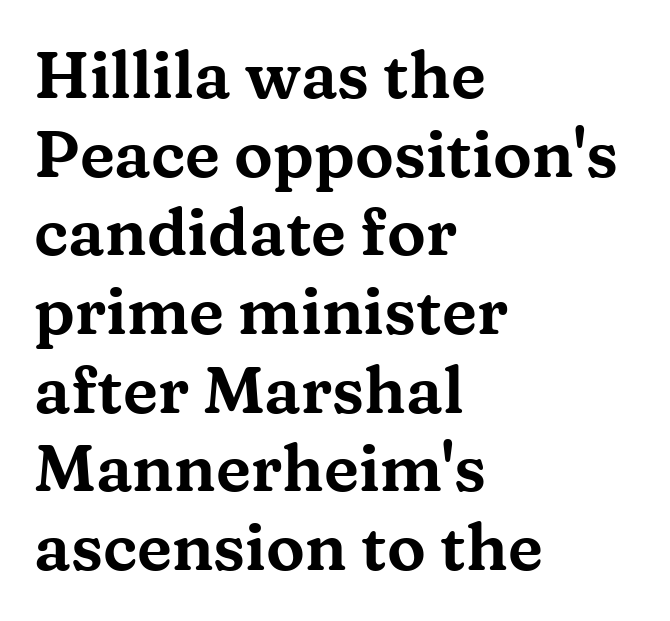
Any mark beneath the type? The region is blank. Old-style or modern, the face here clearly has serifs. The rendering uses natural spacing where letterforms have individual widths. You could call the tracking neutral — neither tight nor loose. No italicization has been applied; the sample stays upright.
